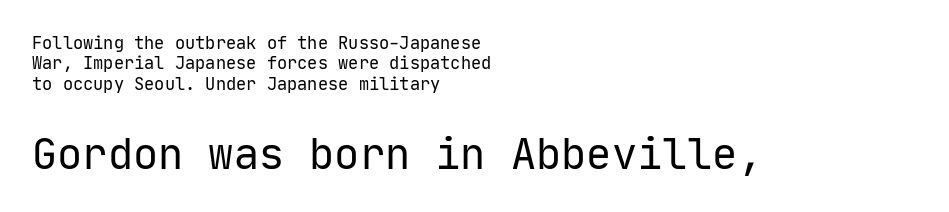
{"serif": "no", "italic": "no", "bold": "no", "weight": "regular", "width": "normal", "stroke_contrast": "low", "x_height": "medium", "monospaced": "yes", "underline": "no", "align": "left", "line_spacing_ratio": 1.2, "letter_spacing": "normal", "letter_spacing_em": 0.0, "larger_block": "second", "size_ratio": 2.47, "glyph_px": 42}
